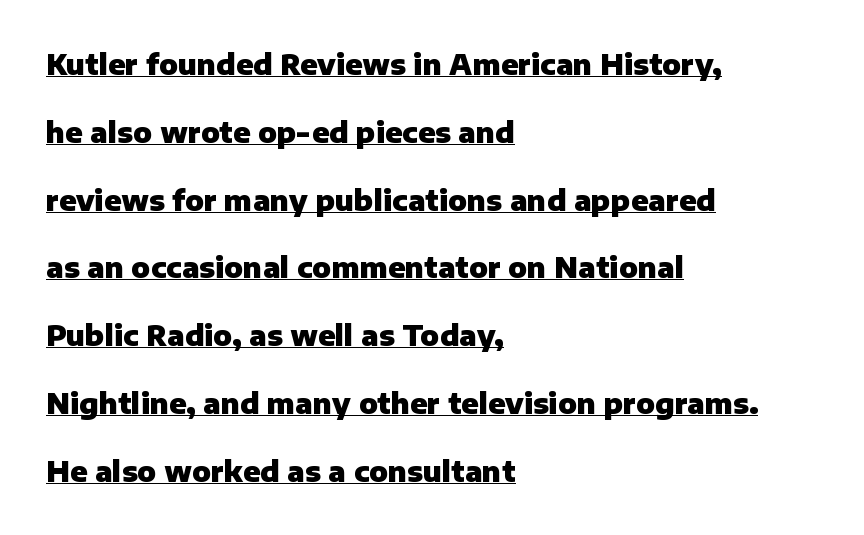
The image shows 28 px heavy sans-serif type, upright; set left-aligned, loose line spacing (2.42x), normal letter spacing, underlined; low stroke contrast and a medium x-height.
